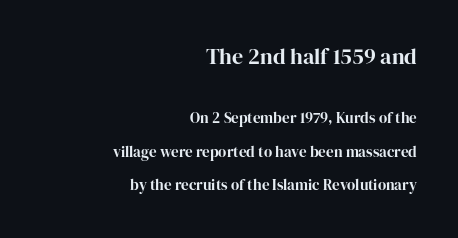
In terms of letterspacing, this is plain default setting. In CSS terms this would be text-align: right. Do the letters lean? They stand straight. Size hierarchy here favors the leading block over the trailing one. Notice the wide empty band between every row — that's loose leading.
